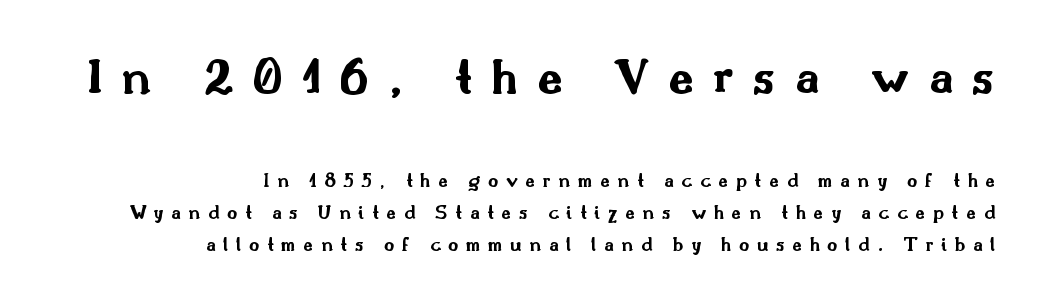
The image shows 51 px bold, wide sans-serif type, upright; set right-aligned, normal line spacing (1.6x), unusually wide letter spacing (+0.38 em), not underlined; the first (top) block is 2.55x larger; medium stroke contrast and a small x-height.
